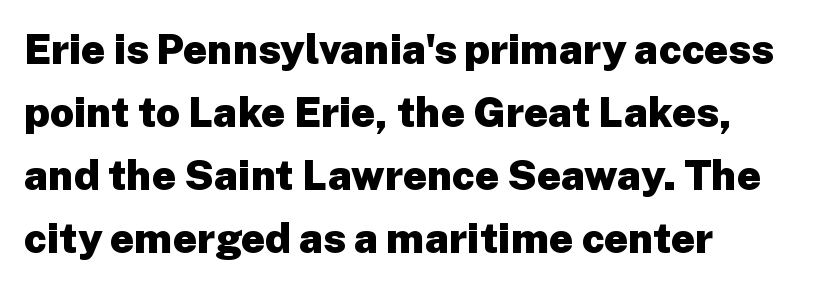
{"serif": "no", "italic": "no", "bold": "yes", "weight": "heavy", "width": "normal", "stroke_contrast": "low", "x_height": "medium", "monospaced": "no", "underline": "no", "align": "left", "line_spacing": "normal", "line_spacing_ratio": 1.5, "letter_spacing": "normal", "letter_spacing_em": 0.0, "glyph_px": 42}
